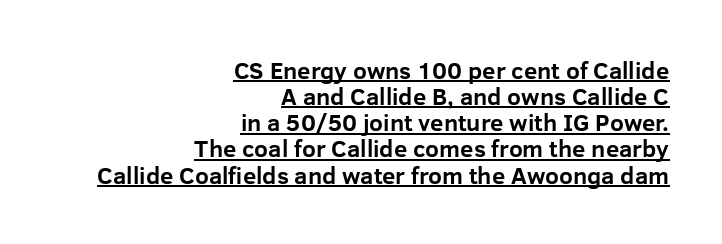
The image shows 24 px bold type, upright; set right-aligned, tight line spacing (1.09x), normal letter spacing, underlined.
